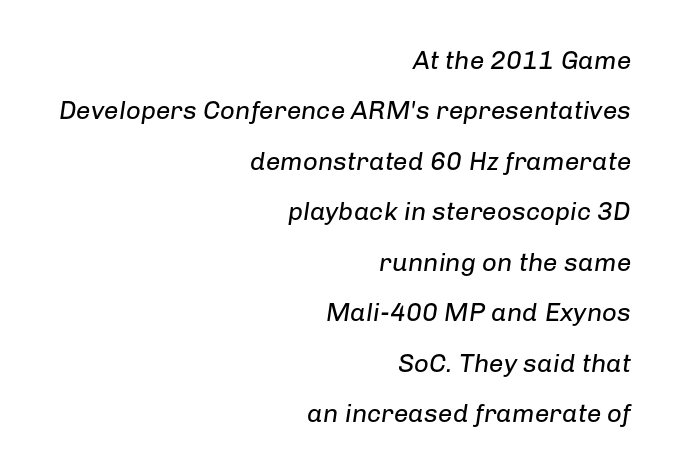
{"italic": "yes", "lean": "right", "slant_degrees": 8, "bold": "no", "underline": "no", "align": "right", "line_spacing": "loose", "line_spacing_ratio": 1.94, "letter_spacing": "normal", "letter_spacing_em": 0.0, "glyph_px": 26}
